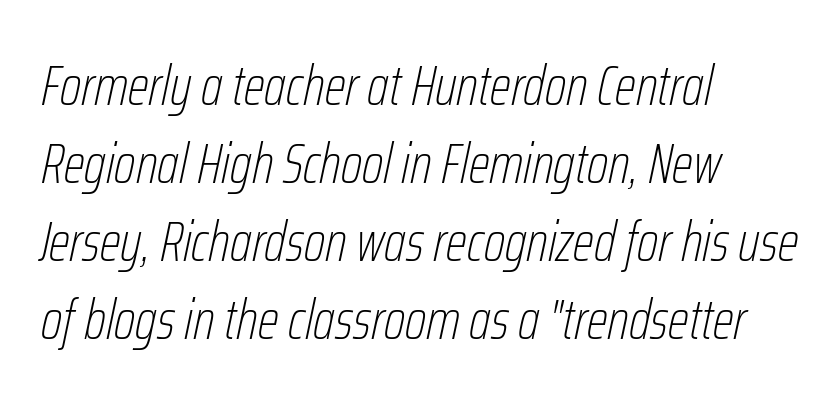
Lines of text with bare space underneath. These lines are set flush left with a ragged right edge. The lines sit at an ordinary, default distance from one another. The tracking reads as untouched default to a designer's eye. Weight: in the light-to-regular range. Slanted lettering throughout.
